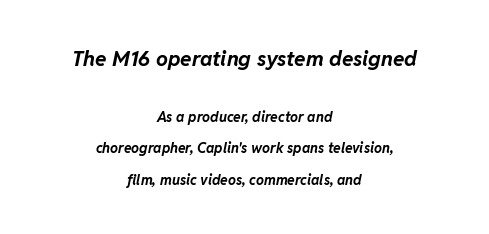
The image shows 21 px bold type, italic (leaning right); set centered, loose line spacing (2.22x), normal letter spacing, not underlined; the first (top) block is 1.5x larger.
